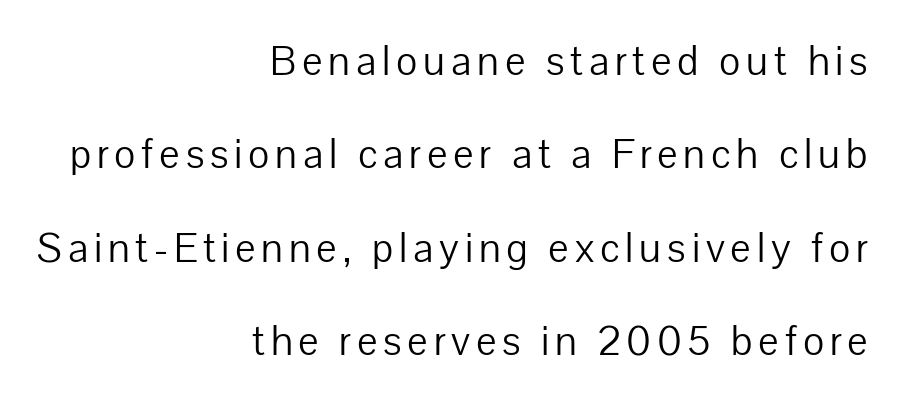
Q: Is the text bold? A: No.
Q: Is the text italic (slanted)? A: No, it is upright.
Q: Is the typeface a serif or a sans-serif typeface? A: Sans-serif.
Q: Is the text underlined? A: No.
Q: How is the paragraph aligned? A: Right-aligned.
Q: Is the spacing between lines tight, normal or loose? A: Loose.
Q: Width (condensed, normal, or wide)? A: Normal.
Q: Stroke contrast? A: Low.
Q: x-height? A: Medium.
Q: Monospaced? A: No.
